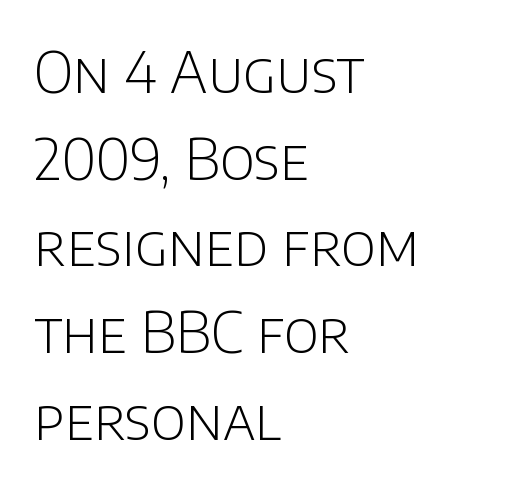
{"serif": "no", "italic": "no", "bold": "no", "weight": "light", "width": "normal", "stroke_contrast": "low", "x_height": "large", "monospaced": "no", "underline": "no", "align": "left", "line_spacing": "normal", "line_spacing_ratio": 1.52, "letter_spacing": "normal", "letter_spacing_em": 0.0, "glyph_px": 57}
